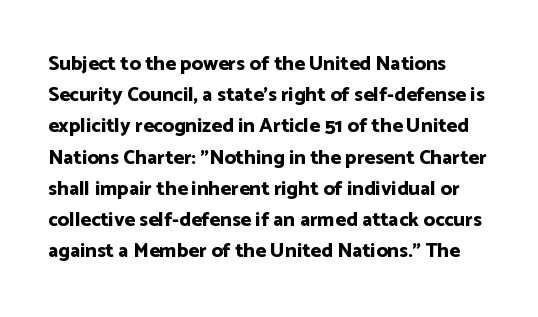
{"italic": "no", "bold": "yes", "underline": "no", "line_spacing": "normal", "line_spacing_ratio": 1.56, "letter_spacing": "normal", "letter_spacing_em": 0.0, "glyph_px": 20}
